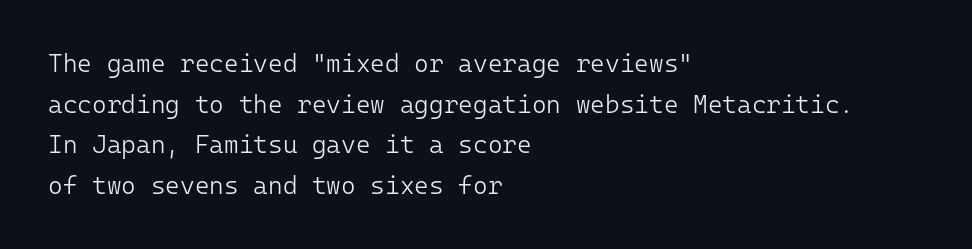
Q: Is the text bold? A: No.
Q: Is the text italic (slanted)? A: No, it is upright.
Q: Is the text underlined? A: No.
Q: How is the paragraph aligned? A: Left-aligned.
Q: Is the spacing between letters normal or unusually wide? A: Normal.
Q: Is the spacing between lines tight, normal or loose? A: Normal.
